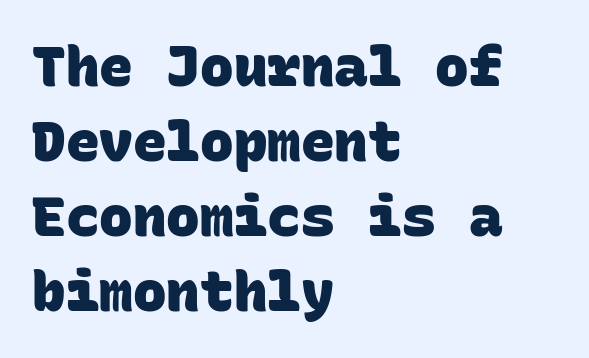
{"serif": "no", "bold": "yes", "weight": "heavy", "width": "normal", "stroke_contrast": "low", "x_height": "large", "monospaced": "yes", "underline": "no", "align": "left", "line_spacing": "normal", "line_spacing_ratio": 1.34, "letter_spacing": "normal", "letter_spacing_em": 0.0, "glyph_px": 56}
